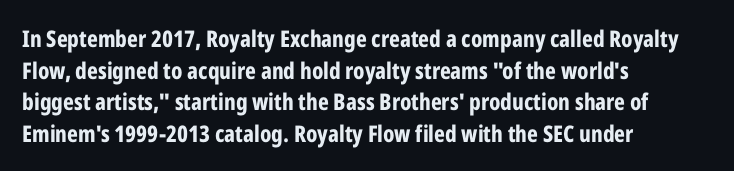
Q: Is the text bold? A: Yes.
Q: Is the text italic (slanted)? A: No, it is upright.
Q: Is the text underlined? A: No.
Q: How is the paragraph aligned? A: Left-aligned.
Q: Is the spacing between letters normal or unusually wide? A: Normal.
Q: Is the spacing between lines tight, normal or loose? A: Normal.
